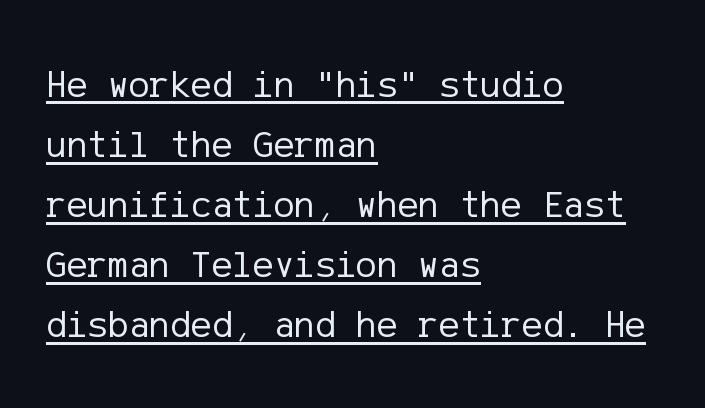
The image shows 39 px regular-weight sans-serif type, upright; set left-aligned, normal line spacing (1.54x), normal letter spacing, underlined; low stroke contrast and a medium x-height.
